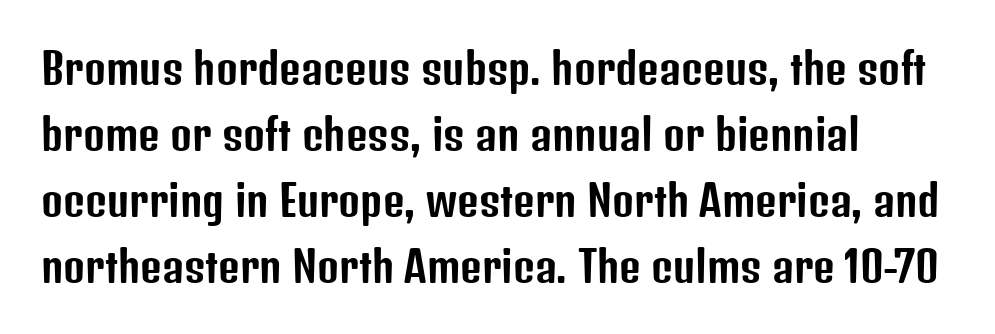
Q: Is the text italic (slanted)? A: No, it is upright.
Q: Is the typeface a serif or a sans-serif typeface? A: Sans-serif.
Q: Is the text underlined? A: No.
Q: How is the paragraph aligned? A: Left-aligned.
Q: Is the spacing between letters normal or unusually wide? A: Normal.
Q: Is the spacing between lines tight, normal or loose? A: Normal.
Q: Width (condensed, normal, or wide)? A: Condensed.
Q: Stroke contrast? A: Low.
Q: x-height? A: Medium.
Q: Monospaced? A: No.
